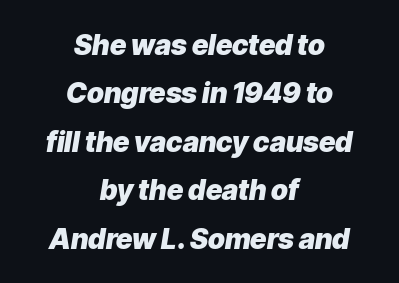
Q: Is the text bold? A: Yes.
Q: Is the text italic (slanted)? A: Yes, it leans right by about 9 degrees.
Q: Is the text underlined? A: No.
Q: How is the paragraph aligned? A: Centered.
Q: Is the spacing between letters normal or unusually wide? A: Normal.
Q: Width (condensed, normal, or wide)? A: Normal.
Q: Stroke contrast? A: Low.
Q: x-height? A: Medium.
Q: Monospaced? A: No.
